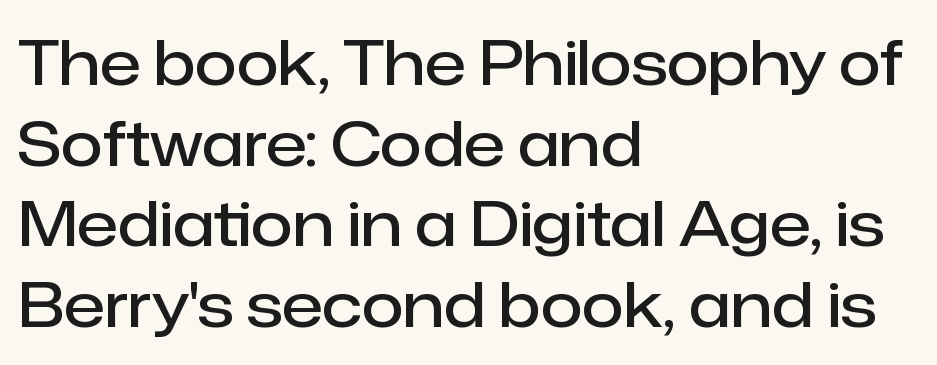
I'd describe the lettering as semibold — firm but not a full bold. Glyph-to-glyph distance matches everyday printed text. Observe the absence of serifs on each vertical stroke in this sample. The lines are quadded left. Spacing verdict: proportional, widths tailored to each character.
